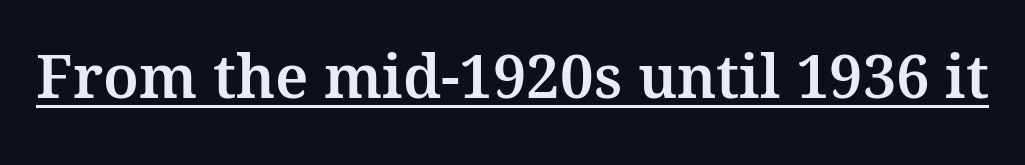
The image shows 60 px serif type, upright; set normal letter spacing, underlined; medium stroke contrast and a medium x-height.
